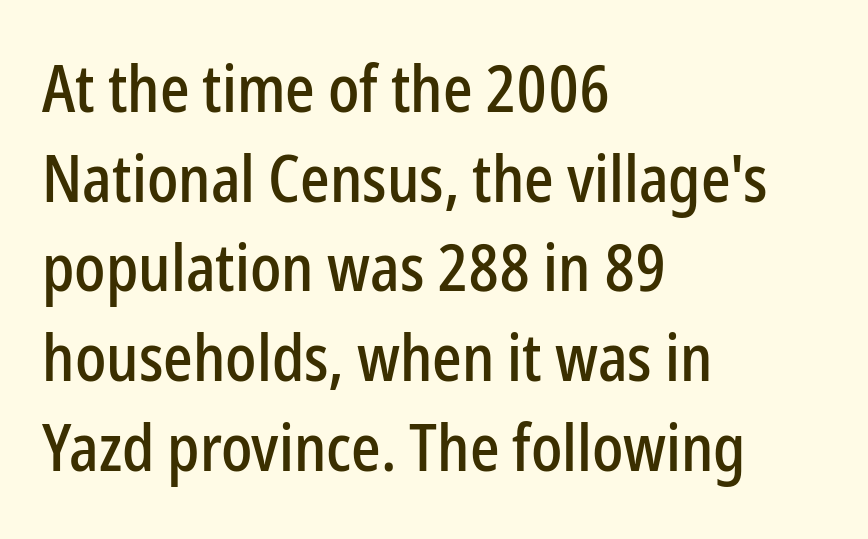
The image shows 65 px condensed sans-serif type, upright; set left-aligned, normal line spacing (1.38x), normal letter spacing, not underlined; low stroke contrast and a medium x-height.
